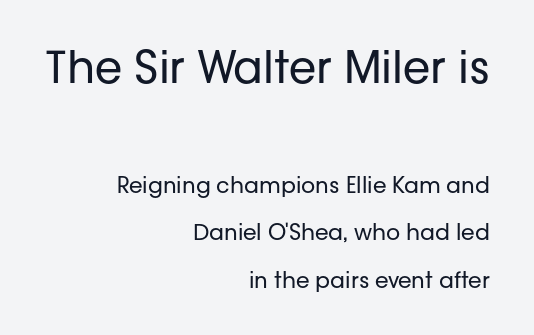
The image shows 44 px regular-weight sans-serif type, upright; set right-aligned, loose line spacing (2.14x), normal letter spacing, not underlined; the first (top) block is 2.0x larger; low stroke contrast and a medium x-height.
